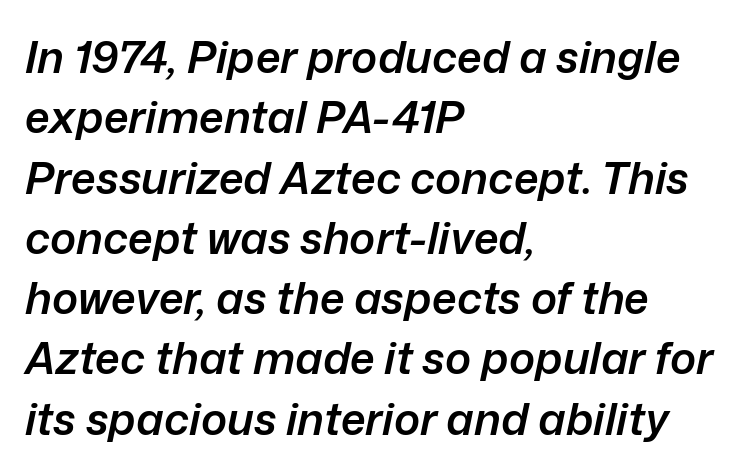
The image shows 44 px semibold type, italic (leaning right); set left-aligned, normal line spacing (1.37x), normal letter spacing, not underlined; low stroke contrast and a medium x-height.
